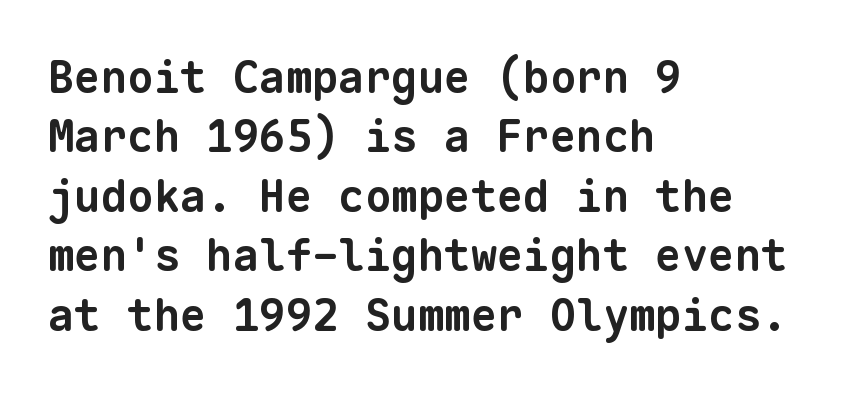
{"serif": "no", "bold": "yes", "weight": "bold", "width": "normal", "stroke_contrast": "low", "x_height": "medium", "monospaced": "yes", "underline": "no", "align": "left", "line_spacing": "normal", "line_spacing_ratio": 1.35, "letter_spacing": "normal", "letter_spacing_em": 0.0, "glyph_px": 44}
